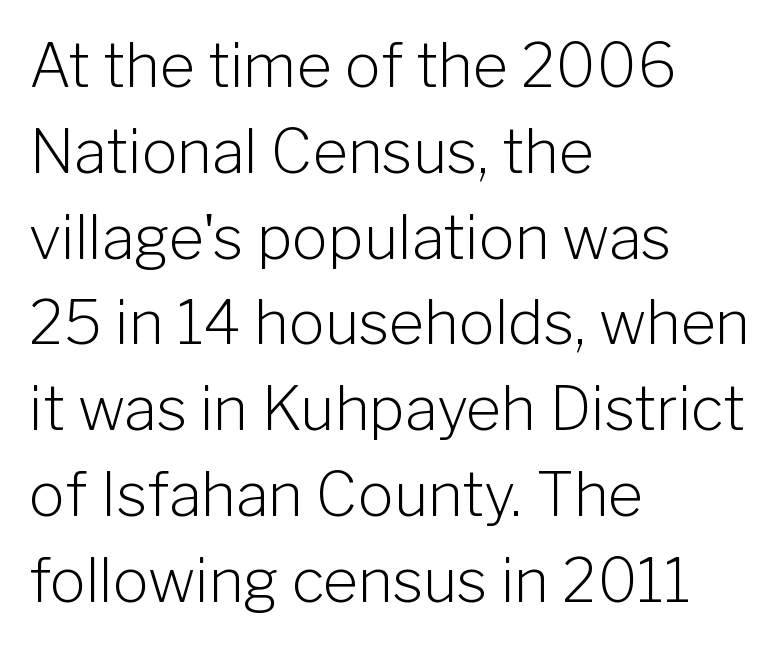
Q: Is the text bold? A: No.
Q: Is the text italic (slanted)? A: No, it is upright.
Q: Is the typeface a serif or a sans-serif typeface? A: Sans-serif.
Q: Is the text underlined? A: No.
Q: How is the paragraph aligned? A: Left-aligned.
Q: Is the spacing between letters normal or unusually wide? A: Normal.
Q: Is the spacing between lines tight, normal or loose? A: Normal.
Q: Width (condensed, normal, or wide)? A: Normal.
Q: Stroke contrast? A: Low.
Q: x-height? A: Medium.
Q: Monospaced? A: No.
